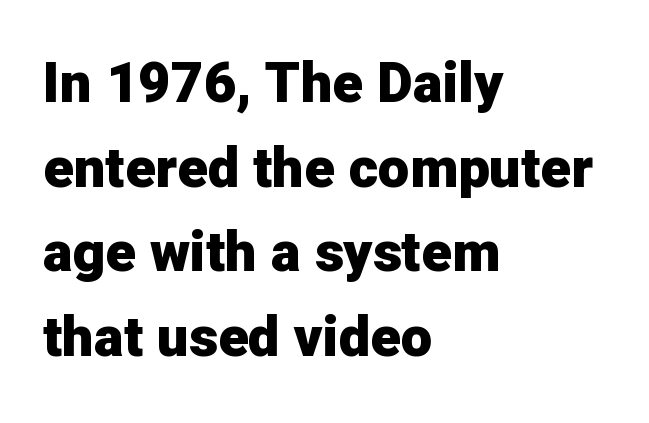
Q: Is the text bold? A: Yes.
Q: Is the text italic (slanted)? A: No, it is upright.
Q: Is the typeface a serif or a sans-serif typeface? A: Sans-serif.
Q: Is the text underlined? A: No.
Q: How is the paragraph aligned? A: Left-aligned.
Q: Is the spacing between letters normal or unusually wide? A: Normal.
Q: Is the spacing between lines tight, normal or loose? A: Normal.
Q: Width (condensed, normal, or wide)? A: Normal.
Q: Stroke contrast? A: Low.
Q: x-height? A: Medium.
Q: Monospaced? A: No.
